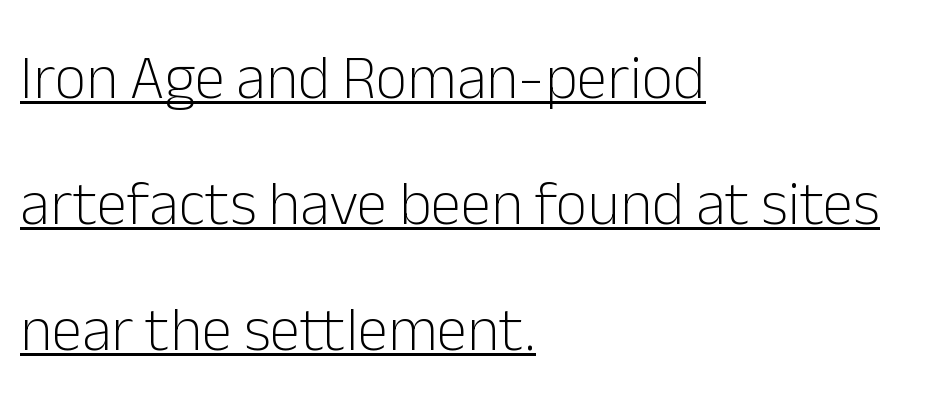
The type family on display is of the sans-serif kind. The leading is generous, giving the passage an open texture. Characters follow at the spacing the type designer built in. Looks like someone drew a line under every word here.
